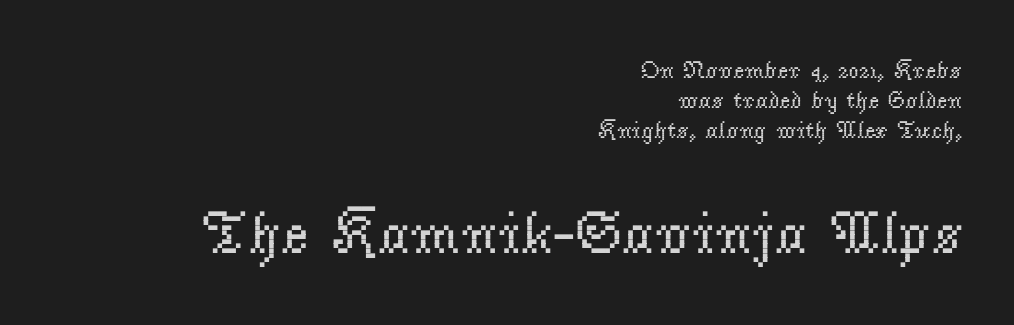
Is the stroke heavy? The answer is a plain regular-or-lighter. The more generous point size was reserved for the lower chunk. Posture: upright roman. What kind of face is this? One with serifs. The lines sit at an ordinary, default distance from one another. Plain, unruled lines of type.
